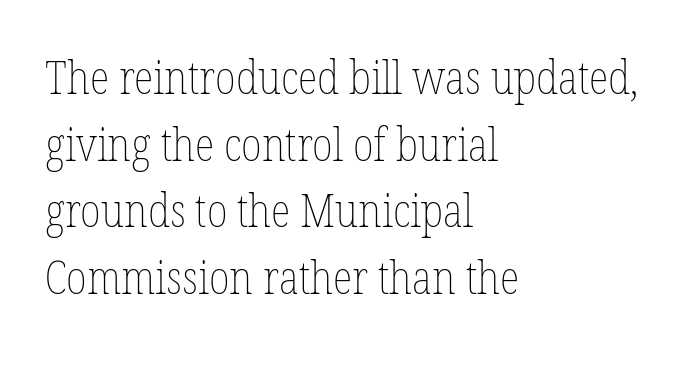
The image shows 46 px thin, condensed type, upright; set left-aligned, normal line spacing (1.45x), normal letter spacing, not underlined; low stroke contrast and a medium x-height.
